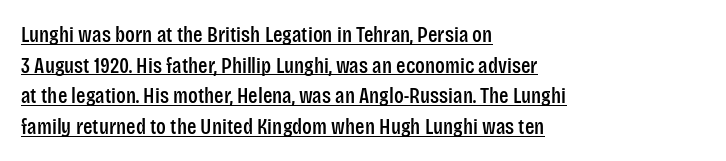
Like a heading marked for emphasis, these lines bear an underscore. Layout note: lines flush left. The tracking reads as untouched default to a designer's eye. Do the letters lean? They stand straight.
